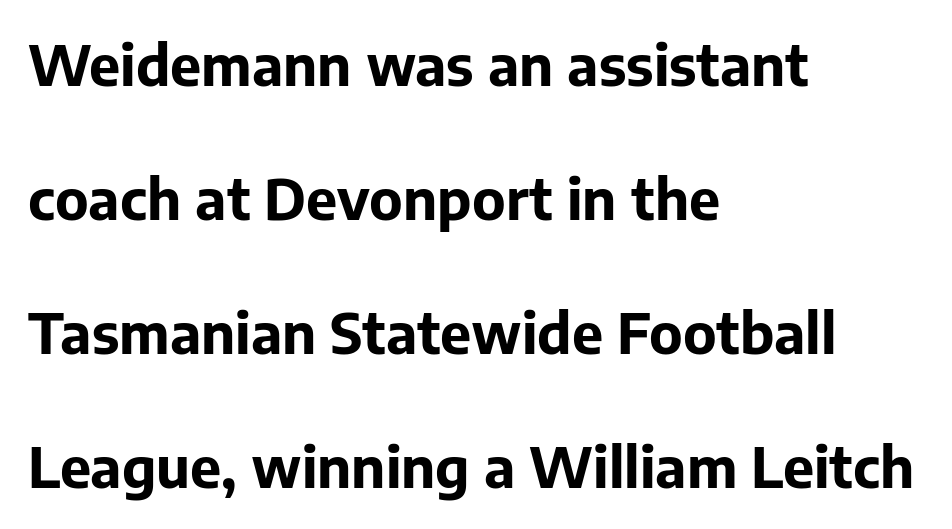
Q: Is the text bold? A: Yes.
Q: Is the text italic (slanted)? A: No, it is upright.
Q: Is the typeface a serif or a sans-serif typeface? A: Sans-serif.
Q: Is the text underlined? A: No.
Q: How is the paragraph aligned? A: Left-aligned.
Q: Is the spacing between letters normal or unusually wide? A: Normal.
Q: Is the spacing between lines tight, normal or loose? A: Loose.
Q: Width (condensed, normal, or wide)? A: Normal.
Q: Stroke contrast? A: Low.
Q: x-height? A: Medium.
Q: Monospaced? A: No.
